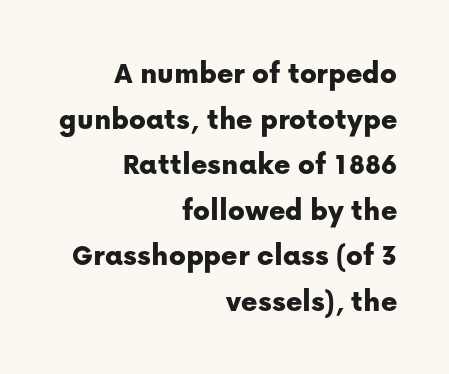
Q: Is the text italic (slanted)? A: No, it is upright.
Q: Is the typeface a serif or a sans-serif typeface? A: Sans-serif.
Q: Is the text underlined? A: No.
Q: How is the paragraph aligned? A: Right-aligned.
Q: Is the spacing between letters normal or unusually wide? A: Normal.
Q: Is the spacing between lines tight, normal or loose? A: Normal.
Q: Width (condensed, normal, or wide)? A: Normal.
Q: Stroke contrast? A: Low.
Q: x-height? A: Medium.
Q: Monospaced? A: No.
